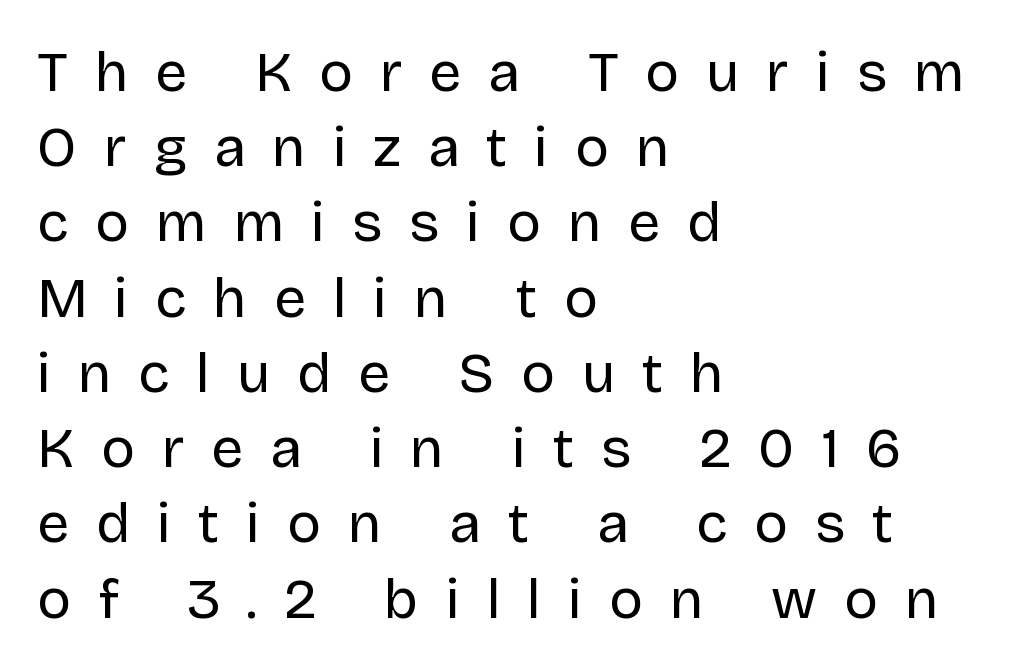
Just letters on the line, the space beneath them empty. Character widths vary here, with narrow letters taking less room than wide ones. This reads as an unemphasized weight, regular at the heaviest. Italic? Not at all — the glyphs are vertical.
